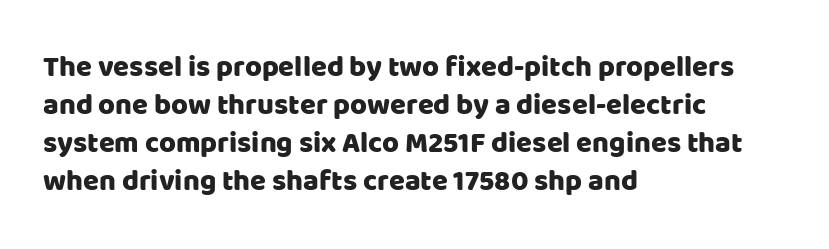
{"serif": "no", "italic": "no", "width": "normal", "stroke_contrast": "low", "x_height": "large", "monospaced": "no", "underline": "no", "align": "left", "line_spacing": "normal", "line_spacing_ratio": 1.31, "letter_spacing": "normal", "letter_spacing_em": 0.0, "glyph_px": 29}
